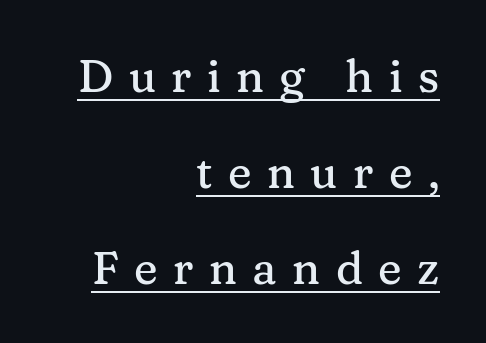
{"serif": "yes", "italic": "no", "width": "normal", "stroke_contrast": "medium", "x_height": "medium", "monospaced": "no", "underline": "yes", "align": "right", "line_spacing": "loose", "line_spacing_ratio": 2.13, "letter_spacing": "wide", "letter_spacing_em": 0.34, "glyph_px": 45}
